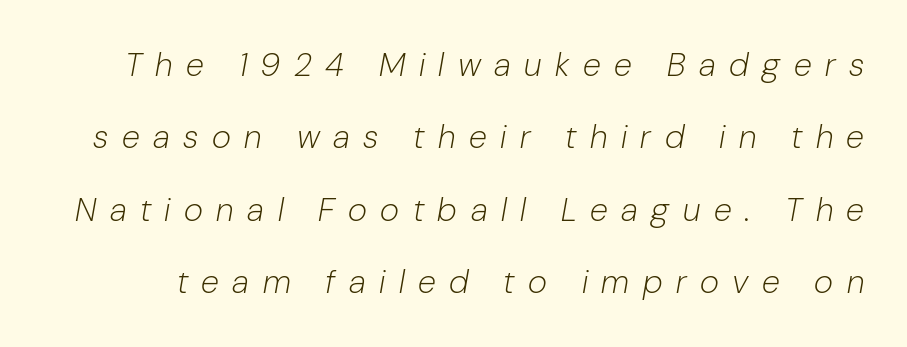
Q: Is the text bold? A: No.
Q: Is the text italic (slanted)? A: Yes, it leans right by about 10 degrees.
Q: Is the text underlined? A: No.
Q: Is the spacing between letters normal or unusually wide? A: Unusually wide.
Q: Is the spacing between lines tight, normal or loose? A: Loose.
Q: Width (condensed, normal, or wide)? A: Normal.
Q: Stroke contrast? A: Low.
Q: x-height? A: Medium.
Q: Monospaced? A: No.
